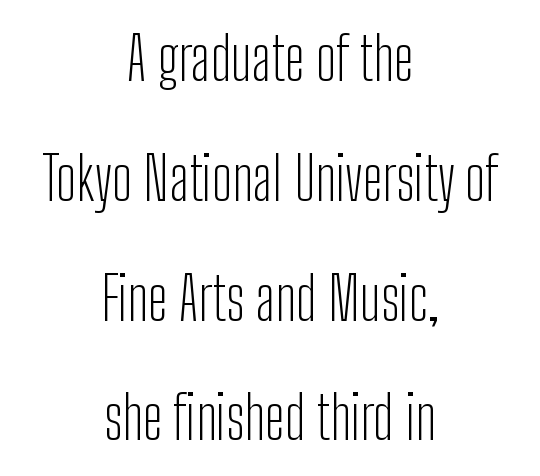
Q: Is the text bold? A: No.
Q: Is the text italic (slanted)? A: No, it is upright.
Q: Is the typeface a serif or a sans-serif typeface? A: Sans-serif.
Q: Is the text underlined? A: No.
Q: How is the paragraph aligned? A: Centered.
Q: Is the spacing between letters normal or unusually wide? A: Normal.
Q: Is the spacing between lines tight, normal or loose? A: Loose.
Q: Width (condensed, normal, or wide)? A: Condensed.
Q: Stroke contrast? A: Low.
Q: x-height? A: Medium.
Q: Monospaced? A: No.
